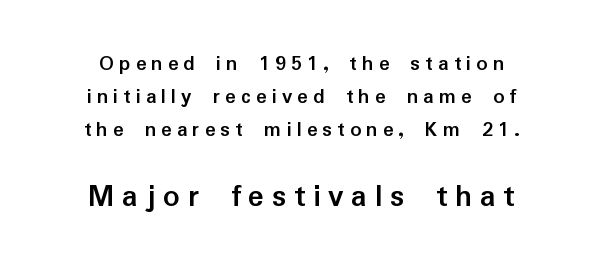
The image shows 33 px semibold sans-serif type, upright; set centered, normal line spacing (1.49x), unusually wide letter spacing (+0.23 em), not underlined; the second (bottom) block is 1.5x larger; low stroke contrast and a medium x-height.
